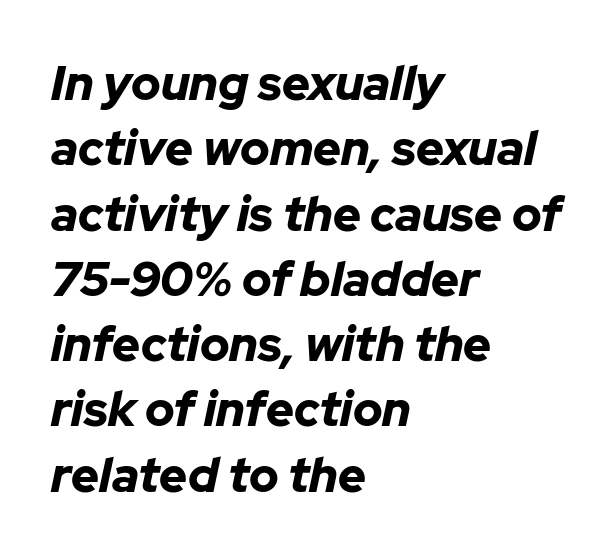
{"italic": "yes", "lean": "right", "slant_degrees": 12, "bold": "yes", "weight": "bold", "width": "normal", "stroke_contrast": "low", "x_height": "medium", "monospaced": "no", "underline": "no", "align": "left", "line_spacing": "normal", "line_spacing_ratio": 1.36, "letter_spacing": "normal", "letter_spacing_em": 0.0, "glyph_px": 48}
